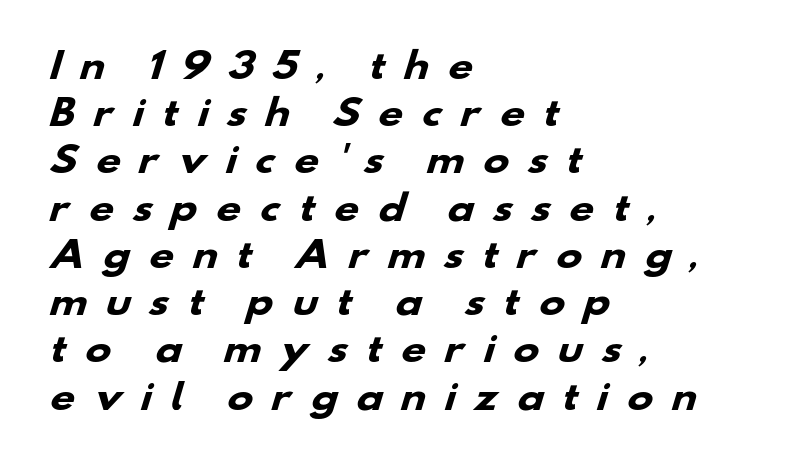
The image shows 35 px heavy, wide sans-serif type; set left-aligned, normal line spacing (1.35x), unusually wide letter spacing (+0.5 em), not underlined; low stroke contrast and a small x-height.
